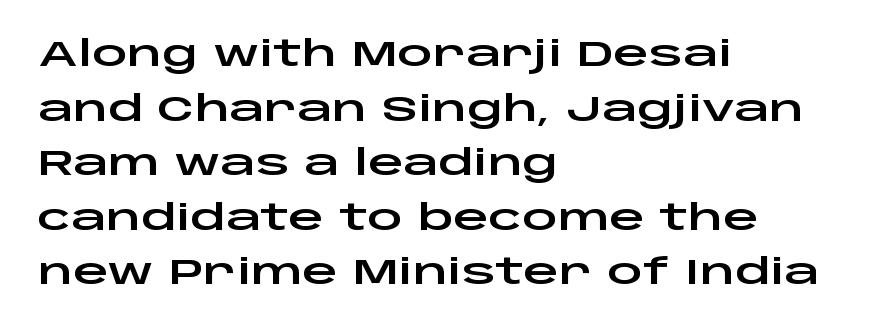
Words appear dense and cohesive because spacing is normal. Horizontal bands of white between lines are of average thickness. The letters stand straight up with perfectly vertical stems. The glyphs are unaccompanied by any horizontal stroke below them. This is sans-serif lettering, the kind often seen on screens and signage.
